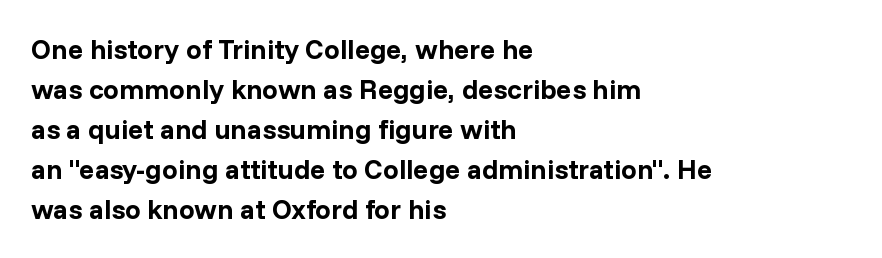
The image shows 28 px bold sans-serif type, upright; set left-aligned, normal line spacing (1.43x), normal letter spacing, not underlined; low stroke contrast and a medium x-height.
